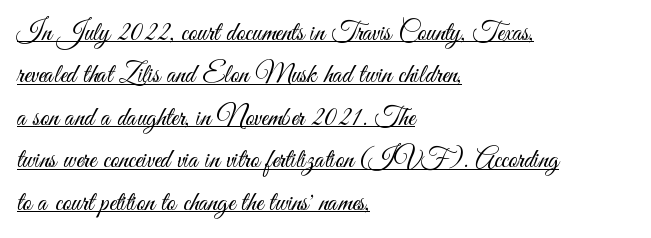
The image shows 27 px text type; set left-aligned, normal line spacing (1.57x), normal letter spacing, underlined.
